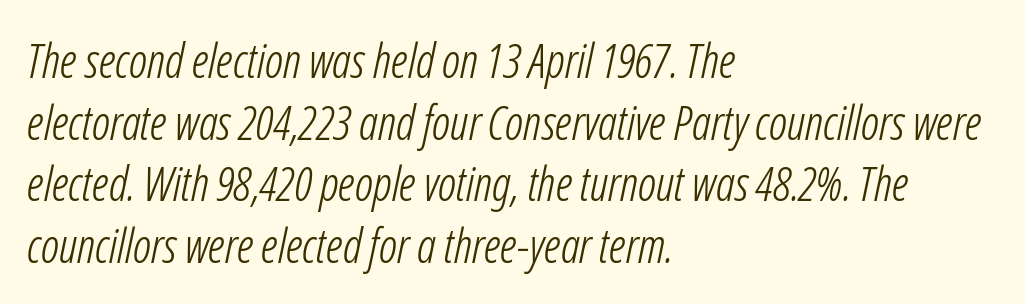
These lines stack with their left ends in a neat column. Compared with a typical body face, this is equally light or lighter still. Summary of vertical rhythm: regular, with standard interline spacing. The foot of each line stays bare and open. Is the type slanted? Yes — the strokes lean at a clear angle. Looks like regular typesetting: each glyph gets only the width it needs.
